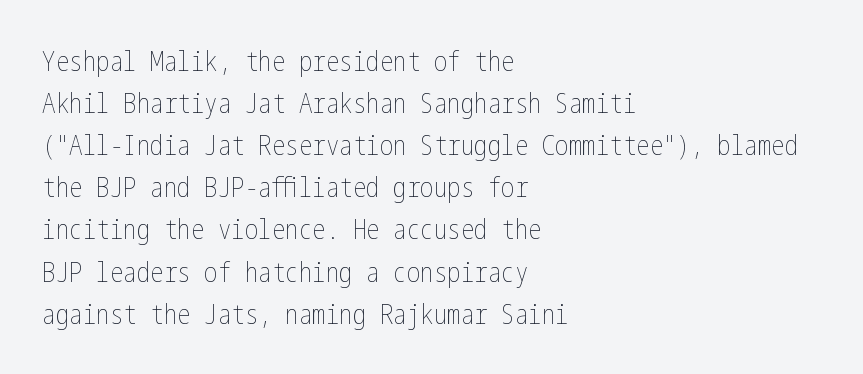
The image shows 27 px text type, upright; set left-aligned, normal line spacing (1.56x), normal letter spacing, not underlined.
